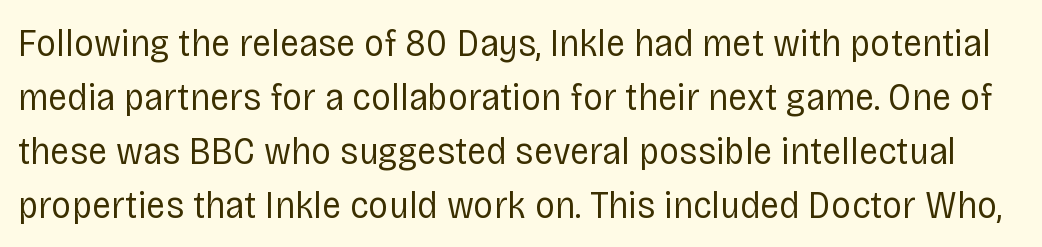
The image shows 40 px regular-weight, condensed sans-serif type, upright; set normal line spacing (1.35x), normal letter spacing, not underlined; low stroke contrast and a large x-height.
